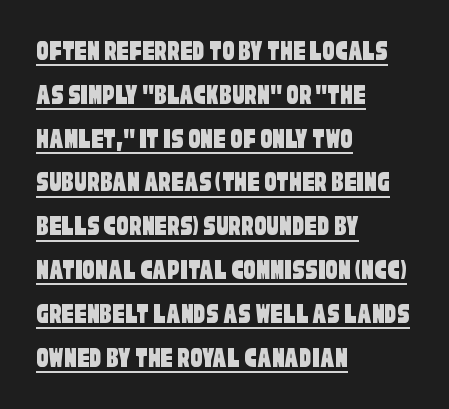
{"serif": "no", "width": "condensed", "stroke_contrast": "low", "x_height": "large", "monospaced": "no", "underline": "yes", "align": "left", "line_spacing": "normal", "line_spacing_ratio": 1.46, "letter_spacing": "normal", "letter_spacing_em": 0.0, "glyph_px": 30}
